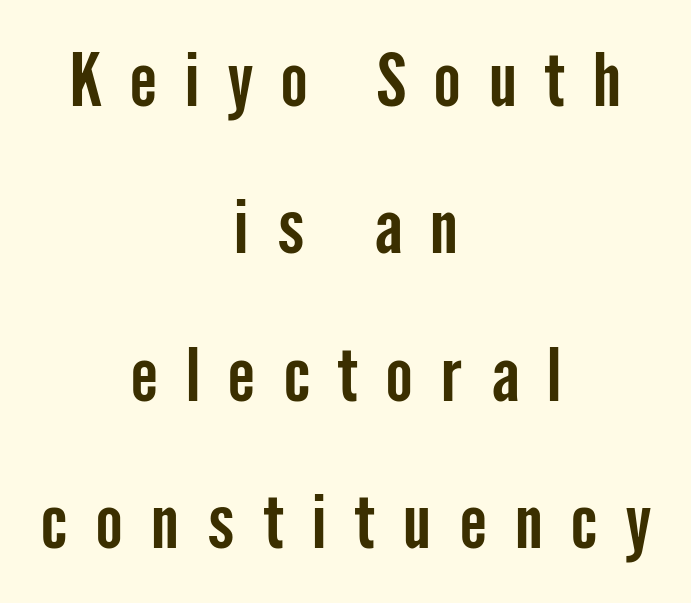
{"serif": "no", "italic": "no", "width": "condensed", "stroke_contrast": "low", "x_height": "medium", "monospaced": "no", "underline": "no", "align": "center", "line_spacing": "loose", "line_spacing_ratio": 1.99, "letter_spacing": "wide", "letter_spacing_em": 0.37, "glyph_px": 74}
